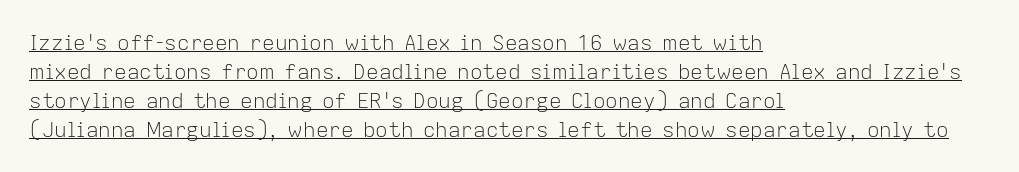
The image shows 21 px text type, upright; set left-aligned, normal line spacing (1.38x), normal letter spacing, underlined.
